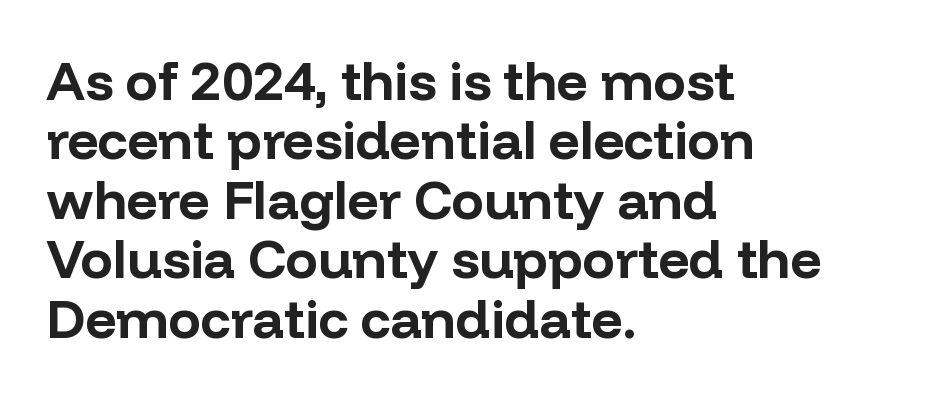
The image shows 54 px bold sans-serif type, upright; set left-aligned, tight line spacing (1.1x), normal letter spacing, not underlined; low stroke contrast and a medium x-height.
